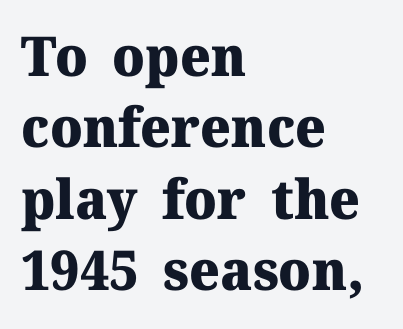
Q: Is the text bold? A: Yes.
Q: Is the text italic (slanted)? A: No, it is upright.
Q: Is the typeface a serif or a sans-serif typeface? A: Serif.
Q: Is the text underlined? A: No.
Q: How is the paragraph aligned? A: Left-aligned.
Q: Is the spacing between letters normal or unusually wide? A: Normal.
Q: Is the spacing between lines tight, normal or loose? A: Normal.
Q: Width (condensed, normal, or wide)? A: Normal.
Q: Stroke contrast? A: Medium.
Q: x-height? A: Medium.
Q: Monospaced? A: No.
